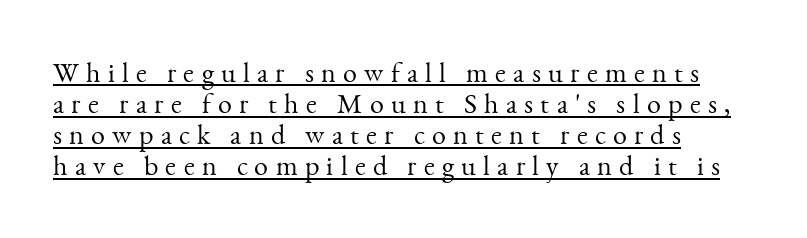
{"serif": "yes", "italic": "no", "bold": "no", "weight": "light", "width": "normal", "stroke_contrast": "medium", "x_height": "small", "monospaced": "no", "underline": "yes", "align": "left", "line_spacing": "tight", "line_spacing_ratio": 1.11, "letter_spacing": "wide", "letter_spacing_em": 0.26, "glyph_px": 28}
